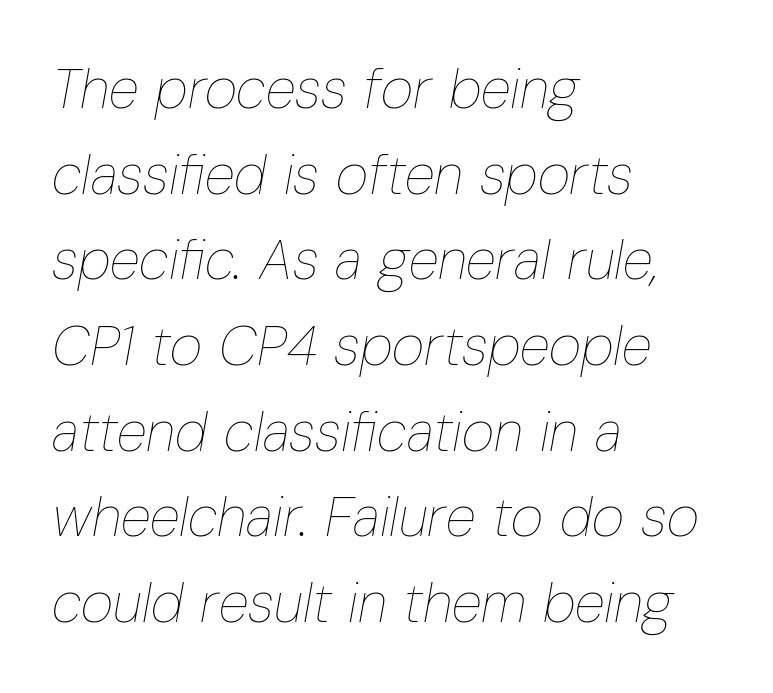
Q: Is the text bold? A: No.
Q: Is the text italic (slanted)? A: Yes, it leans right by about 10 degrees.
Q: Is the text underlined? A: No.
Q: How is the paragraph aligned? A: Left-aligned.
Q: Is the spacing between letters normal or unusually wide? A: Normal.
Q: Is the spacing between lines tight, normal or loose? A: Normal.
Q: Width (condensed, normal, or wide)? A: Condensed.
Q: Stroke contrast? A: Low.
Q: x-height? A: Medium.
Q: Monospaced? A: No.
